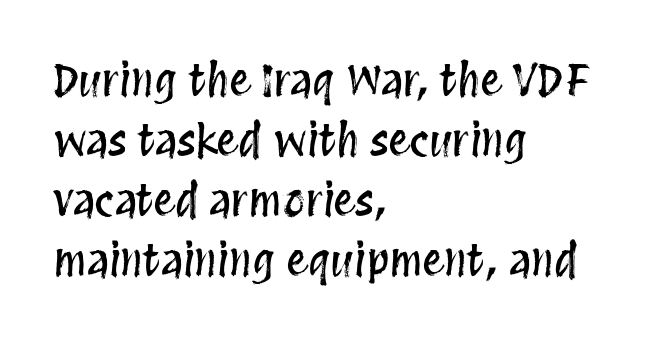
{"italic": "no", "width": "condensed", "stroke_contrast": "medium", "x_height": "large", "monospaced": "no", "underline": "no", "align": "left", "line_spacing": "normal", "line_spacing_ratio": 1.36, "letter_spacing": "normal", "letter_spacing_em": 0.0, "glyph_px": 44}
